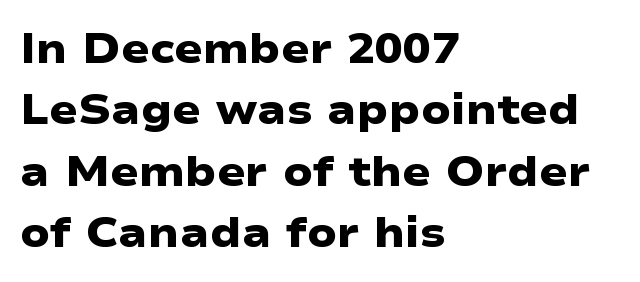
Q: Is the text bold? A: Yes.
Q: Is the typeface a serif or a sans-serif typeface? A: Sans-serif.
Q: Is the text underlined? A: No.
Q: How is the paragraph aligned? A: Left-aligned.
Q: Is the spacing between letters normal or unusually wide? A: Normal.
Q: Is the spacing between lines tight, normal or loose? A: Normal.
Q: Width (condensed, normal, or wide)? A: Wide.
Q: Stroke contrast? A: Low.
Q: x-height? A: Medium.
Q: Monospaced? A: No.
